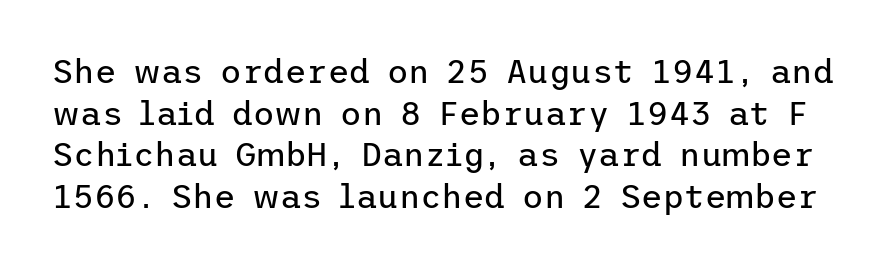
The image shows 33 px regular-weight sans-serif type, upright; set normal line spacing (1.26x), normal letter spacing, not underlined; low stroke contrast and a medium x-height.
